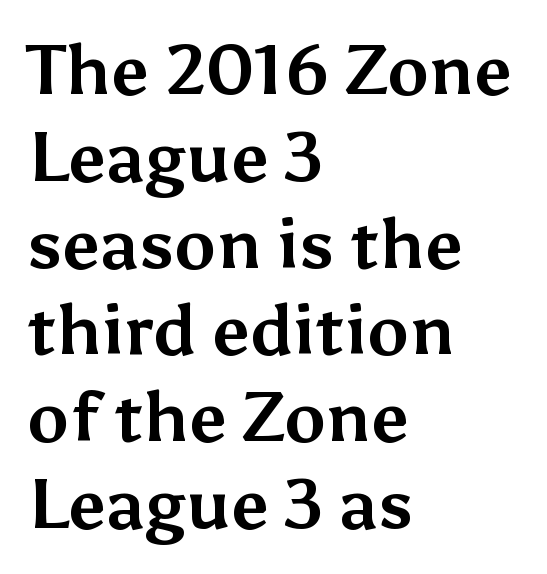
These lines keep a tight, regular rhythm from letter to letter. Italic? Not at all — the glyphs are vertical. Each row of text sits above clean, open space. The compositor pushed each line to the left boundary.
